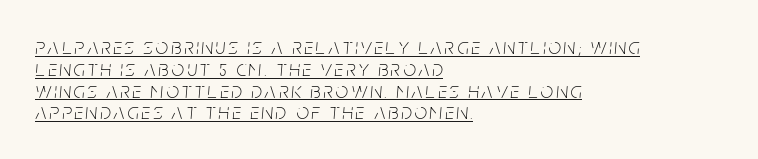
Q: Is the text bold? A: No.
Q: Is the text italic (slanted)? A: Yes, it leans right by about 5 degrees.
Q: Is the text underlined? A: Yes.
Q: How is the paragraph aligned? A: Left-aligned.
Q: Is the spacing between lines tight, normal or loose? A: Tight.
